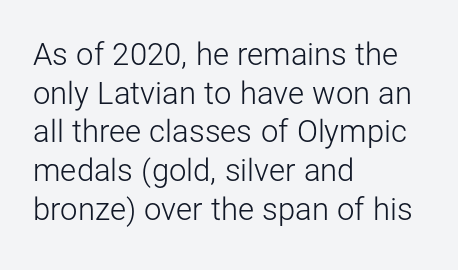
Q: Is the text bold? A: No.
Q: Is the text italic (slanted)? A: No, it is upright.
Q: Is the typeface a serif or a sans-serif typeface? A: Sans-serif.
Q: Is the text underlined? A: No.
Q: How is the paragraph aligned? A: Left-aligned.
Q: Is the spacing between letters normal or unusually wide? A: Normal.
Q: Is the spacing between lines tight, normal or loose? A: Normal.
Q: Width (condensed, normal, or wide)? A: Normal.
Q: Stroke contrast? A: Low.
Q: x-height? A: Medium.
Q: Monospaced? A: No.
